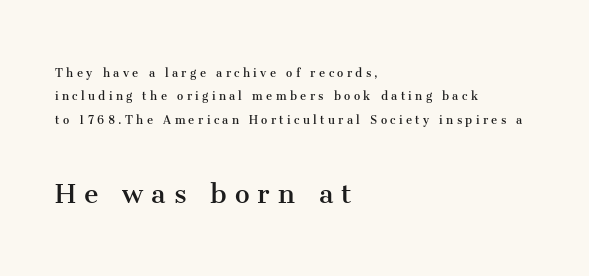
{"serif": "yes", "italic": "no", "bold": "no", "weight": "regular", "width": "normal", "stroke_contrast": "medium", "x_height": "medium", "monospaced": "no", "underline": "no", "align": "left", "line_spacing": "normal", "line_spacing_ratio": 1.67, "letter_spacing": "wide", "letter_spacing_em": 0.24, "larger_block": "second", "size_ratio": 2.36, "glyph_px": 33}
